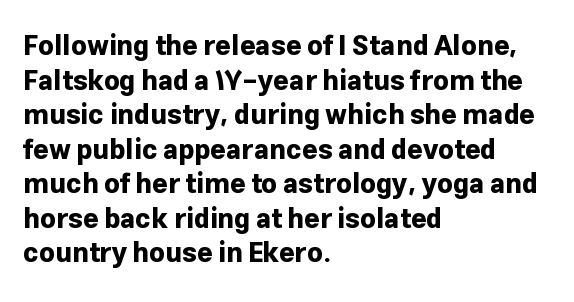
Compared with typical body copy, the letter spacing here is the same. The setting favours the left margin, as ordinary paragraphs usually do. Heft: maximum for text — a bold. Beneath every word, the page is bare. Successive baselines arrive at the customary interval. These lines were composed using upright roman letters.
